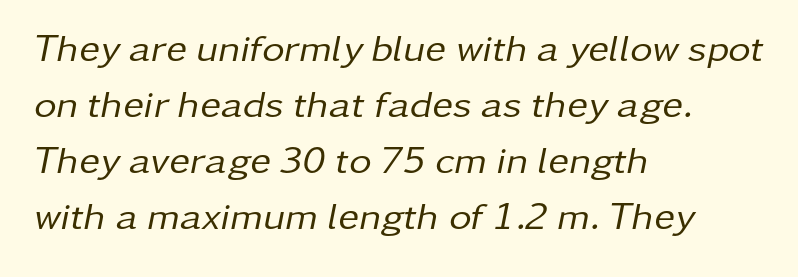
{"italic": "yes", "lean": "right", "slant_degrees": 11, "bold": "no", "weight": "regular", "width": "normal", "stroke_contrast": "low", "x_height": "medium", "monospaced": "no", "underline": "no", "align": "left", "line_spacing": "normal", "line_spacing_ratio": 1.44, "letter_spacing": "normal", "letter_spacing_em": 0.0, "glyph_px": 39}
